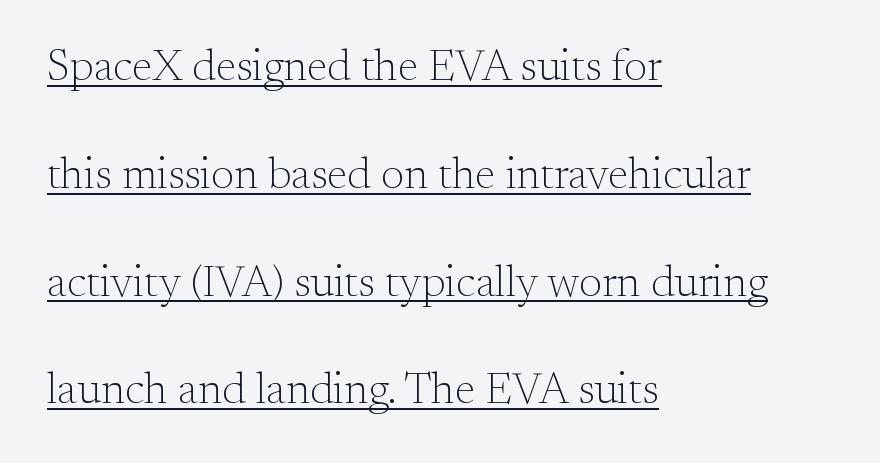
The image shows 44 px light serif type, upright; set left-aligned, loose line spacing (2.45x), normal letter spacing, underlined; medium stroke contrast and a small x-height.
